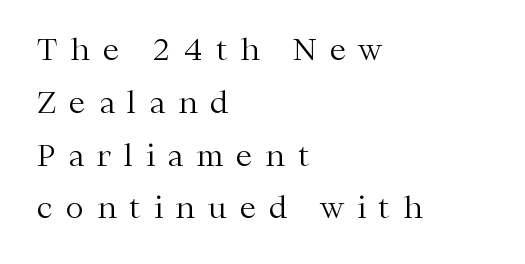
{"serif": "yes", "italic": "no", "bold": "no", "weight": "light", "width": "normal", "stroke_contrast": "medium", "x_height": "medium", "monospaced": "no", "underline": "no", "align": "left", "line_spacing_ratio": 1.76, "letter_spacing": "wide", "letter_spacing_em": 0.44, "glyph_px": 30}
